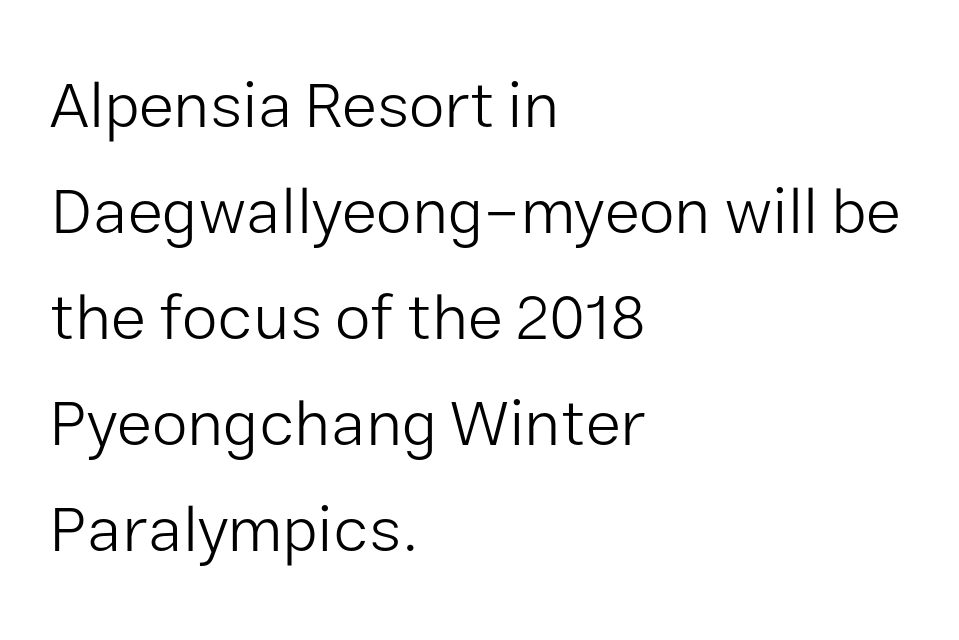
The image shows 65 px light sans-serif type, upright; set left-aligned, normal line spacing (1.63x), normal letter spacing, not underlined; low stroke contrast and a medium x-height.
